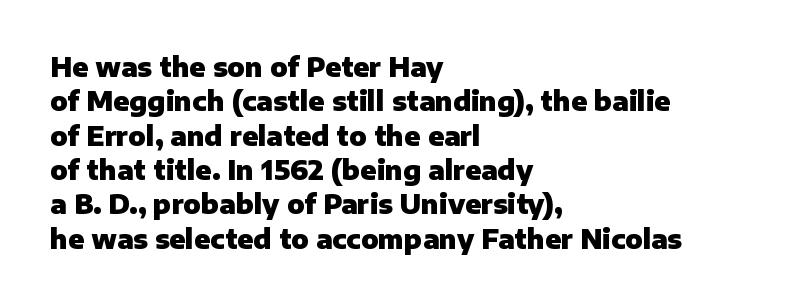
Q: Is the text bold? A: Yes.
Q: Is the text italic (slanted)? A: No, it is upright.
Q: Is the text underlined? A: No.
Q: How is the paragraph aligned? A: Left-aligned.
Q: Is the spacing between letters normal or unusually wide? A: Normal.
Q: Is the spacing between lines tight, normal or loose? A: Normal.
